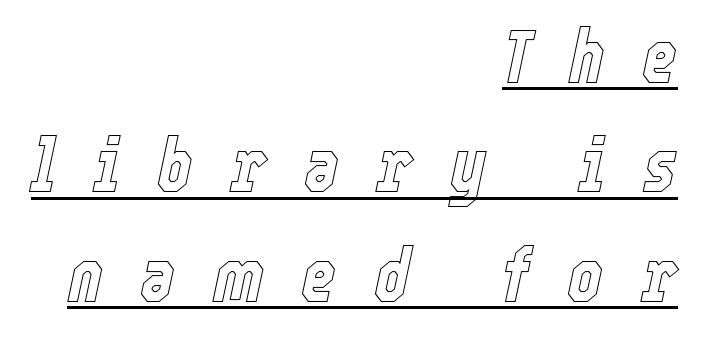
{"italic": "yes", "lean": "right", "slant_degrees": 12, "width": "condensed", "x_height": "medium", "monospaced": "no", "underline": "yes", "align": "right", "line_spacing": "normal", "line_spacing_ratio": 1.46, "letter_spacing": "wide", "letter_spacing_em": 0.5, "glyph_px": 75}
